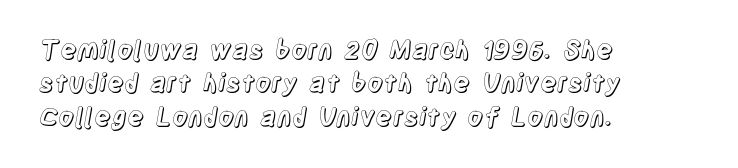
Q: Is the text italic (slanted)? A: Yes.
Q: Is the text underlined? A: No.
Q: How is the paragraph aligned? A: Left-aligned.
Q: Is the spacing between letters normal or unusually wide? A: Normal.
Q: Is the spacing between lines tight, normal or loose? A: Normal.
